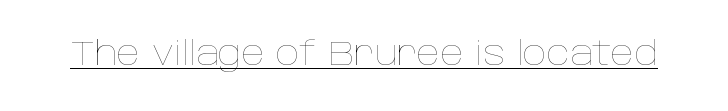
Q: Is the text bold? A: No.
Q: Is the text italic (slanted)? A: No, it is upright.
Q: Is the text underlined? A: Yes.
Q: Is the spacing between letters normal or unusually wide? A: Normal.
Q: Width (condensed, normal, or wide)? A: Normal.
Q: Stroke contrast? A: Low.
Q: x-height? A: Large.
Q: Monospaced? A: No.
